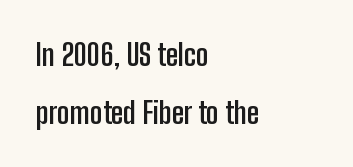
How are the letters spaced? Ordinarily, with no added tracking. The letters advance in unequal steps, a hallmark of proportional type. A classic flush-left, rag-right setting is used for this passage. Vertical strokes here are truly vertical. Each new line begins a long way beneath the previous one. Honestly, there is no underline to notice here at all.
